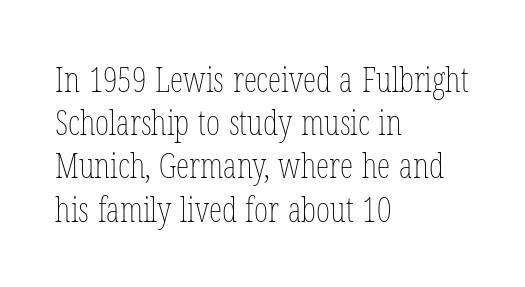
A bare baseline throughout the passage. Note the varied advance widths — an 'i' is clearly narrower than an 'm'. The characters are drawn with everyday or finer stroke widths. Where is the straight margin? On the left. The rendering keeps characters at their native spacing.
